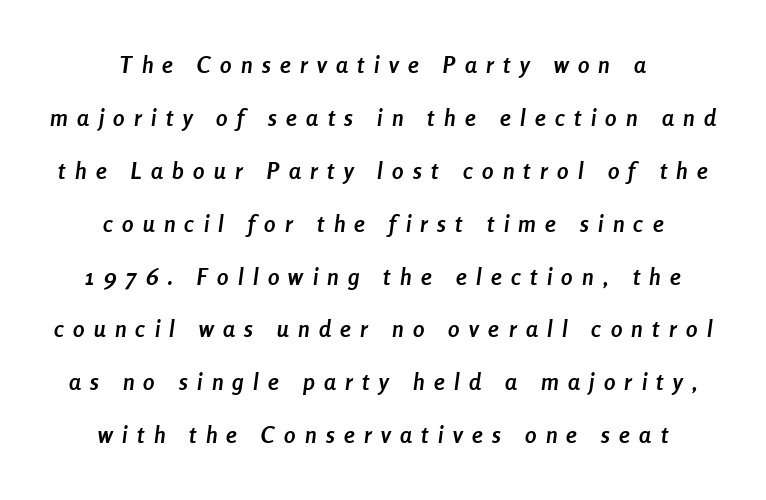
{"italic": "yes", "lean": "right", "slant_degrees": 8, "bold": "yes", "underline": "no", "align": "center", "line_spacing": "loose", "line_spacing_ratio": 2.3, "letter_spacing": "wide", "letter_spacing_em": 0.41, "glyph_px": 23}
